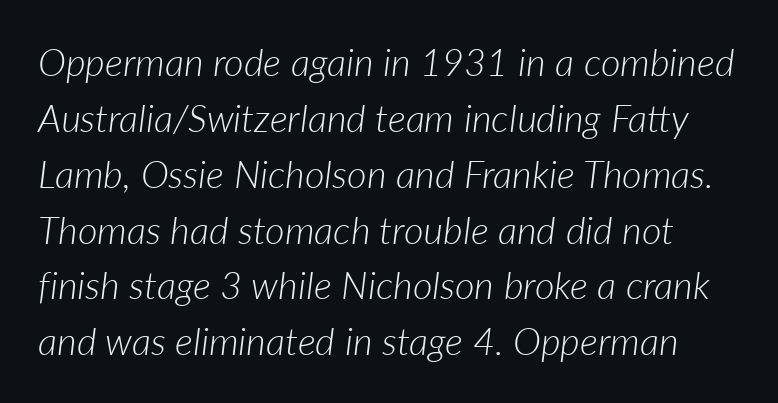
The image shows 38 px light type, italic (leaning right); set normal line spacing (1.47x), normal letter spacing, not underlined; low stroke contrast and a medium x-height.
